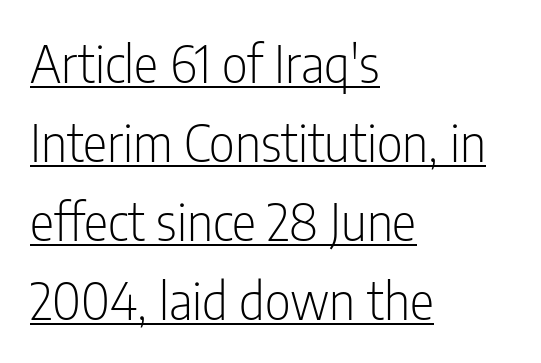
Q: Is the text bold? A: No.
Q: Is the text italic (slanted)? A: No, it is upright.
Q: Is the typeface a serif or a sans-serif typeface? A: Sans-serif.
Q: Is the text underlined? A: Yes.
Q: How is the paragraph aligned? A: Left-aligned.
Q: Is the spacing between letters normal or unusually wide? A: Normal.
Q: Is the spacing between lines tight, normal or loose? A: Normal.
Q: Width (condensed, normal, or wide)? A: Condensed.
Q: Stroke contrast? A: Low.
Q: x-height? A: Medium.
Q: Monospaced? A: No.
